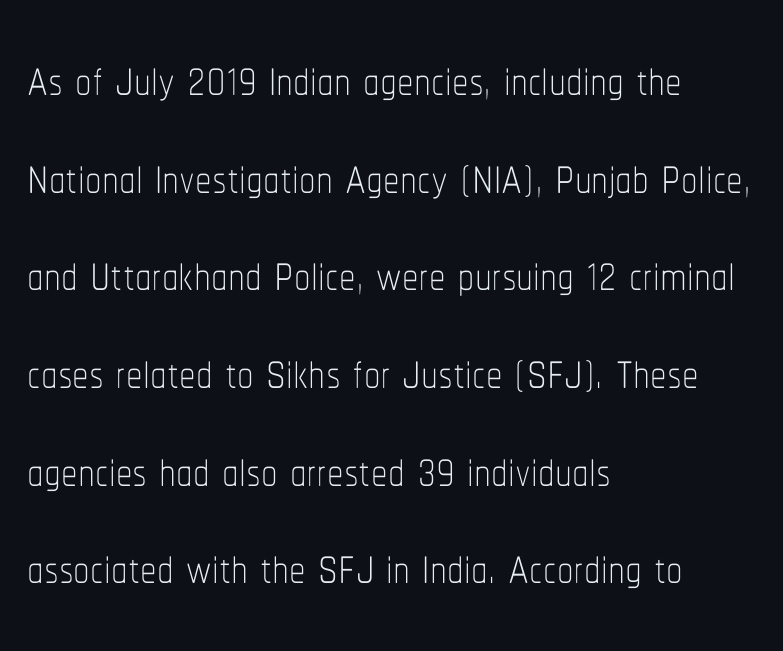
{"italic": "no", "bold": "no", "weight": "thin", "width": "condensed", "stroke_contrast": "low", "x_height": "medium", "monospaced": "no", "underline": "no", "align": "left", "line_spacing": "normal", "line_spacing_ratio": 1.48, "letter_spacing": "normal", "letter_spacing_em": 0.0, "glyph_px": 66}
